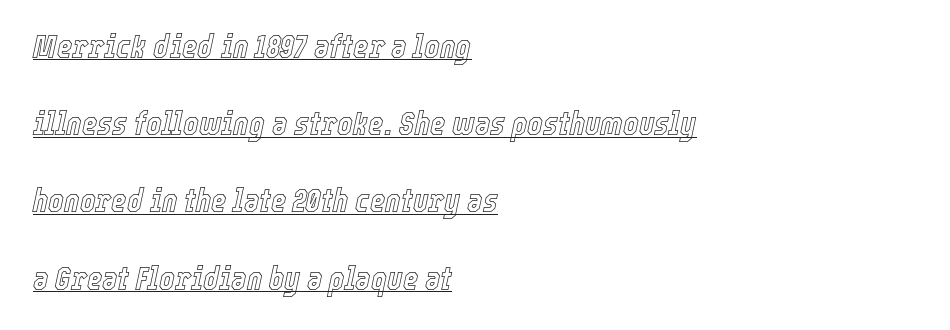
The rendering keeps characters at their native spacing. Line beginnings align vertically; line endings do not. If you drew a line through each stem, it would be angled. Is this a fixed-width face? No — the glyphs have proportional, varying widths. Caption: lettering with a line underneath.
